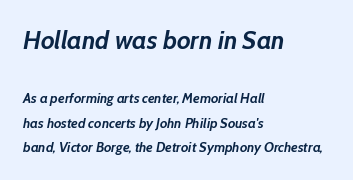
The image shows 26 px bold type, italic (leaning right); set left-aligned, line spacing 1.75x, normal letter spacing, not underlined; the first (top) block is 1.86x larger.
